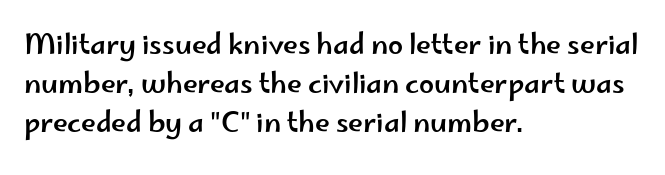
{"italic": "no", "underline": "no", "align": "left", "line_spacing": "normal", "line_spacing_ratio": 1.45, "letter_spacing": "normal", "letter_spacing_em": 0.0, "glyph_px": 27}
